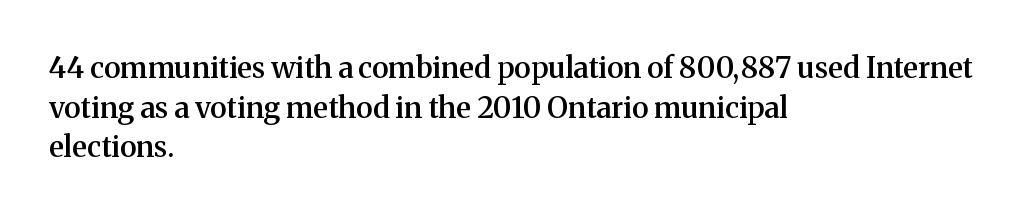
Is this a fixed-width face? No — the glyphs have proportional, varying widths. Bare-footed words on every line. The lines in this sample share a left origin and differ only in where they stop. Posture: upright roman.
